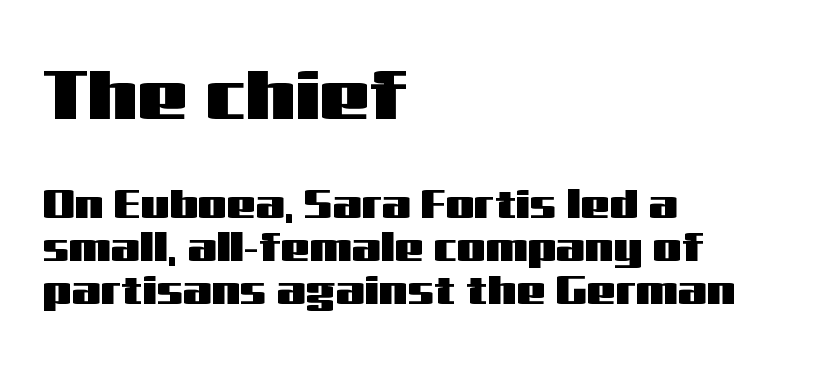
Q: Is the text italic (slanted)? A: No, it is upright.
Q: Is the typeface a serif or a sans-serif typeface? A: Sans-serif.
Q: Is the text underlined? A: No.
Q: How is the paragraph aligned? A: Left-aligned.
Q: Is the spacing between letters normal or unusually wide? A: Normal.
Q: Is the spacing between lines tight, normal or loose? A: Tight.
Q: Which block of text is set in a larger size, the first (top) or the second (bottom)? A: The first (top) one.
Q: Width (condensed, normal, or wide)? A: Wide.
Q: Stroke contrast? A: Medium.
Q: x-height? A: Medium.
Q: Monospaced? A: No.
